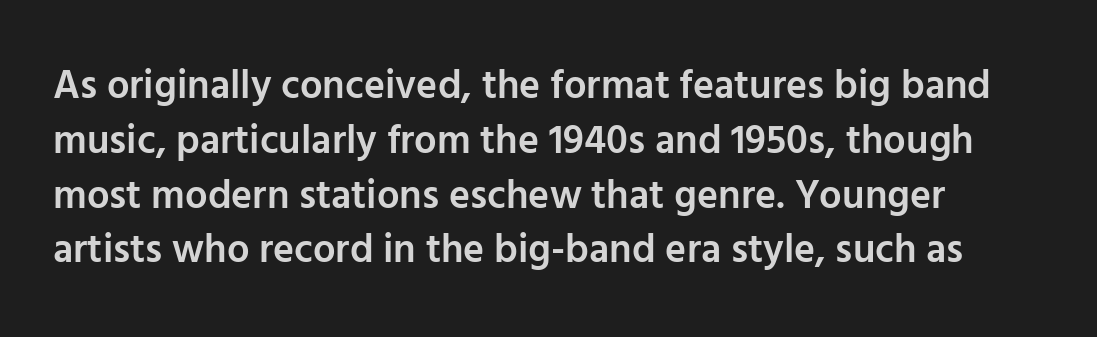
The image shows 40 px semibold sans-serif type, upright; set normal line spacing (1.37x), normal letter spacing, not underlined; low stroke contrast and a medium x-height.
